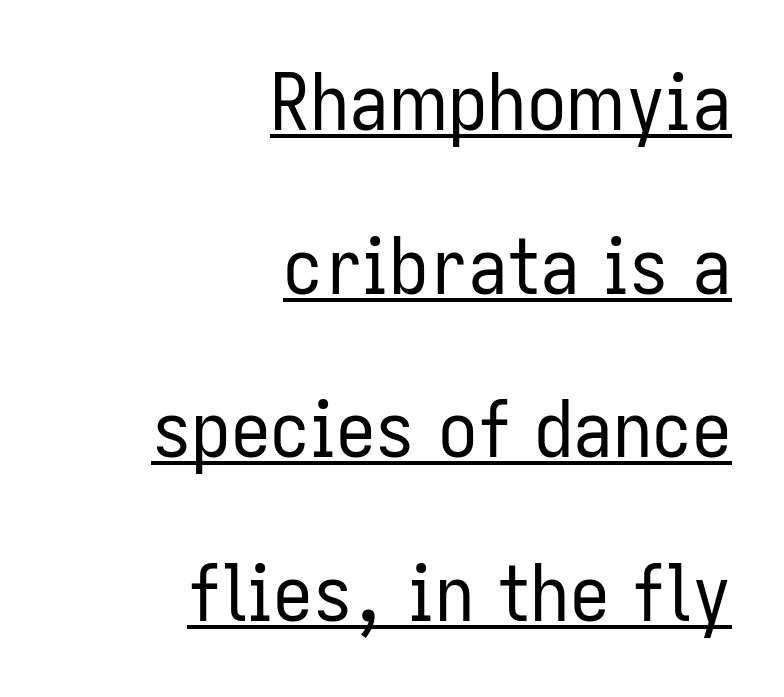
{"serif": "no", "italic": "no", "bold": "no", "weight": "regular", "width": "condensed", "stroke_contrast": "low", "x_height": "medium", "monospaced": "no", "underline": "yes", "align": "right", "line_spacing": "loose", "line_spacing_ratio": 2.07, "letter_spacing": "normal", "letter_spacing_em": 0.0, "glyph_px": 79}
